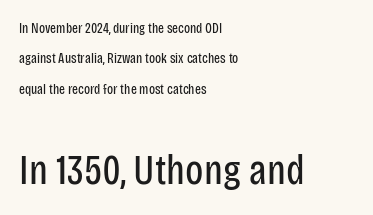
{"serif": "no", "italic": "no", "bold": "no", "weight": "regular", "width": "condensed", "stroke_contrast": "low", "x_height": "large", "monospaced": "no", "underline": "no", "align": "left", "line_spacing": "loose", "line_spacing_ratio": 2.17, "letter_spacing": "normal", "letter_spacing_em": 0.0, "larger_block": "second", "size_ratio": 3.0, "glyph_px": 42}
